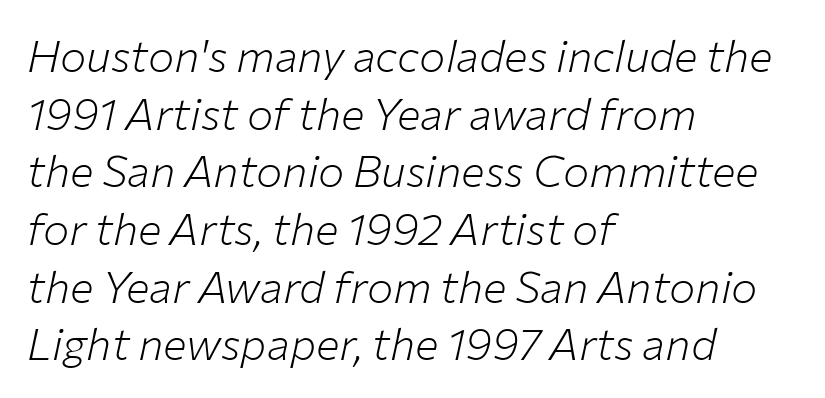
Q: Is the text bold? A: No.
Q: Is the text italic (slanted)? A: Yes, it leans right by about 12 degrees.
Q: Is the text underlined? A: No.
Q: How is the paragraph aligned? A: Left-aligned.
Q: Is the spacing between letters normal or unusually wide? A: Normal.
Q: Is the spacing between lines tight, normal or loose? A: Normal.
Q: Width (condensed, normal, or wide)? A: Normal.
Q: Stroke contrast? A: Low.
Q: x-height? A: Medium.
Q: Monospaced? A: No.
